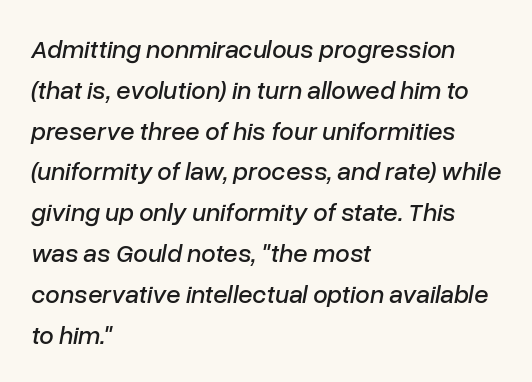
Q: Is the text italic (slanted)? A: Yes, it leans right by about 10 degrees.
Q: Is the text underlined? A: No.
Q: How is the paragraph aligned? A: Left-aligned.
Q: Is the spacing between letters normal or unusually wide? A: Normal.
Q: Is the spacing between lines tight, normal or loose? A: Normal.
